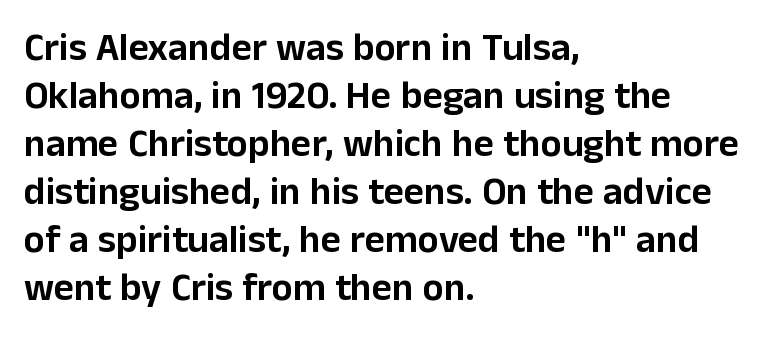
Q: Is the text italic (slanted)? A: No, it is upright.
Q: Is the typeface a serif or a sans-serif typeface? A: Sans-serif.
Q: Is the text underlined? A: No.
Q: How is the paragraph aligned? A: Left-aligned.
Q: Is the spacing between letters normal or unusually wide? A: Normal.
Q: Width (condensed, normal, or wide)? A: Normal.
Q: Stroke contrast? A: Low.
Q: x-height? A: Medium.
Q: Monospaced? A: No.
